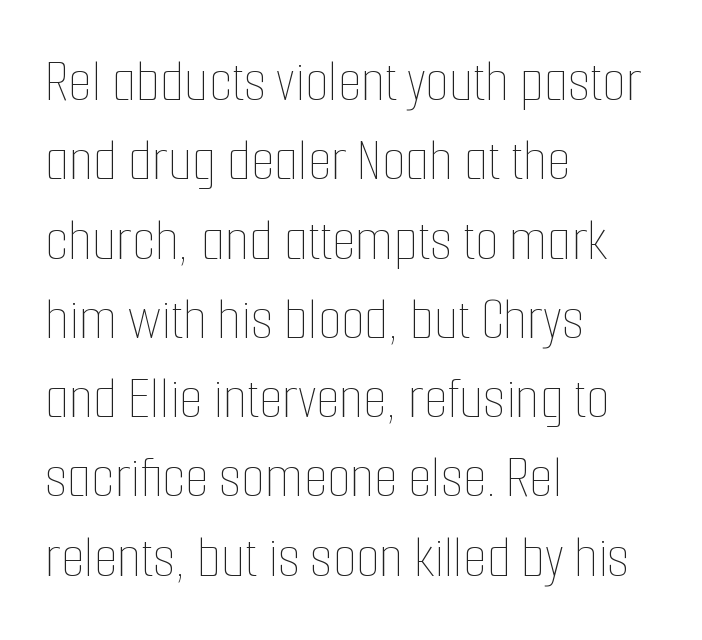
Q: Is the text bold? A: No.
Q: Is the text italic (slanted)? A: No, it is upright.
Q: Is the text underlined? A: No.
Q: How is the paragraph aligned? A: Left-aligned.
Q: Is the spacing between letters normal or unusually wide? A: Normal.
Q: Is the spacing between lines tight, normal or loose? A: Normal.
Q: Width (condensed, normal, or wide)? A: Condensed.
Q: Stroke contrast? A: Low.
Q: x-height? A: Medium.
Q: Monospaced? A: No.
